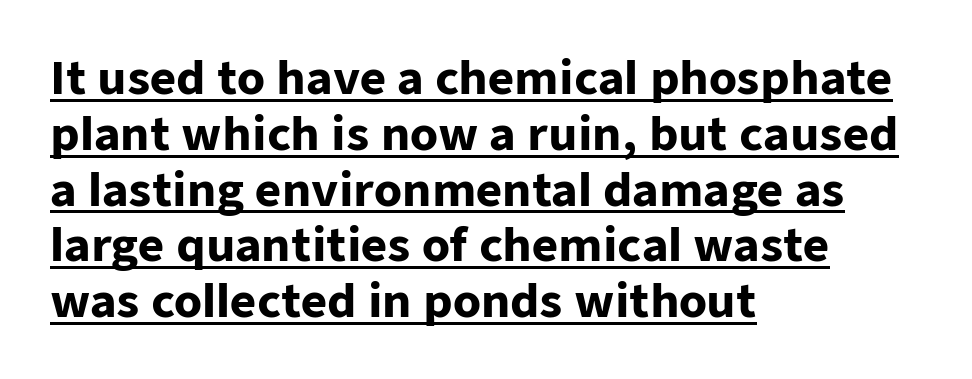
Q: Is the text bold? A: Yes.
Q: Is the text italic (slanted)? A: No, it is upright.
Q: Is the typeface a serif or a sans-serif typeface? A: Sans-serif.
Q: Is the text underlined? A: Yes.
Q: How is the paragraph aligned? A: Left-aligned.
Q: Is the spacing between letters normal or unusually wide? A: Normal.
Q: Width (condensed, normal, or wide)? A: Normal.
Q: Stroke contrast? A: Low.
Q: x-height? A: Medium.
Q: Monospaced? A: No.
